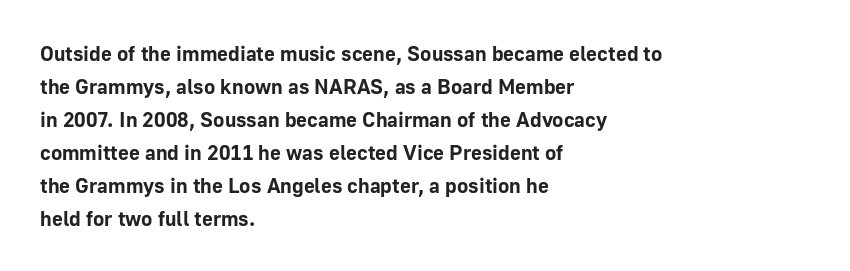
The sample has been set heavy, in full bold. Any mark beneath the type? The region is blank. The ragged edge is on the right, which tells us the setting is flush left. This sample uses plain, unmodified letter spacing. Posture: vertical. Does the leading feel generous? No, just average.
